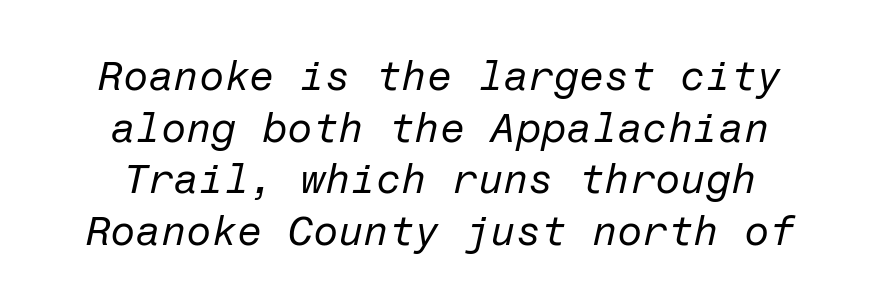
{"italic": "yes", "lean": "right", "slant_degrees": 12, "bold": "no", "weight": "regular", "width": "normal", "stroke_contrast": "low", "x_height": "medium", "underline": "no", "align": "center", "line_spacing": "normal", "line_spacing_ratio": 1.26, "letter_spacing": "normal", "letter_spacing_em": 0.0, "glyph_px": 41}
